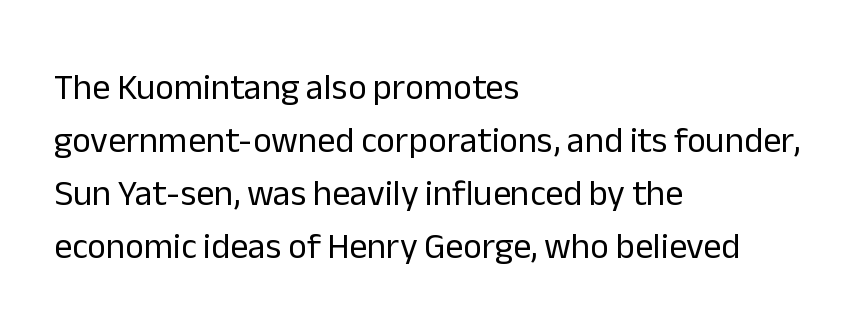
The type sits square on the baseline with zero lean. Casual observation: everything's shoved over to the left. No chunkiness to these letters — they're not bold. This rendering features lettering with no underline. Baseline-to-baseline distance is the conventional proportion of letter height. Default kerning and tracking; the words read as compact shapes.
